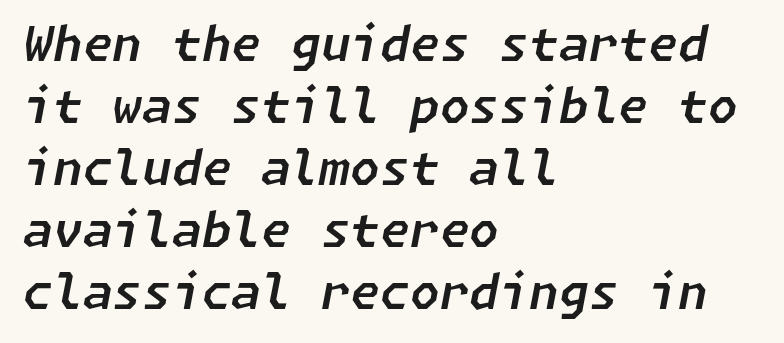
Q: Is the text italic (slanted)? A: Yes, it leans right by about 11 degrees.
Q: Is the text underlined? A: No.
Q: How is the paragraph aligned? A: Left-aligned.
Q: Is the spacing between letters normal or unusually wide? A: Normal.
Q: Is the spacing between lines tight, normal or loose? A: Normal.
Q: Width (condensed, normal, or wide)? A: Normal.
Q: Stroke contrast? A: Low.
Q: x-height? A: Medium.
